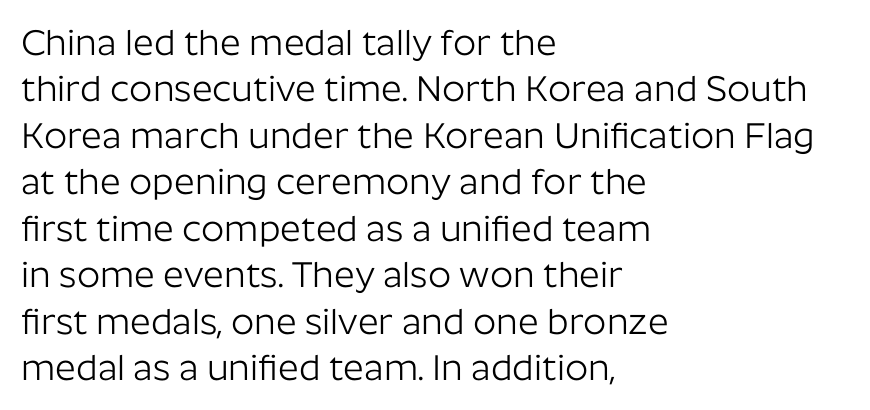
Q: Is the text bold? A: No.
Q: Is the text italic (slanted)? A: No, it is upright.
Q: Is the typeface a serif or a sans-serif typeface? A: Sans-serif.
Q: Is the text underlined? A: No.
Q: How is the paragraph aligned? A: Left-aligned.
Q: Is the spacing between letters normal or unusually wide? A: Normal.
Q: Is the spacing between lines tight, normal or loose? A: Normal.
Q: Width (condensed, normal, or wide)? A: Normal.
Q: Stroke contrast? A: Low.
Q: x-height? A: Medium.
Q: Monospaced? A: No.
